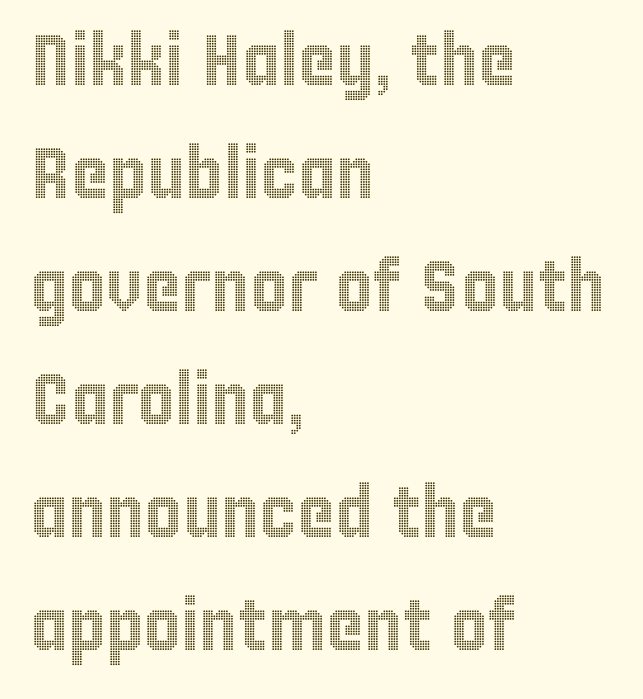
The rendering uses a moderate line-height, typical for paragraphs. The text block is weighted toward the left margin, trailing off unevenly rightward. The face used here is proportionally spaced, like ordinary book or web type. Decoration check: the copy has no underline. Characters follow at the spacing the type designer built in.
